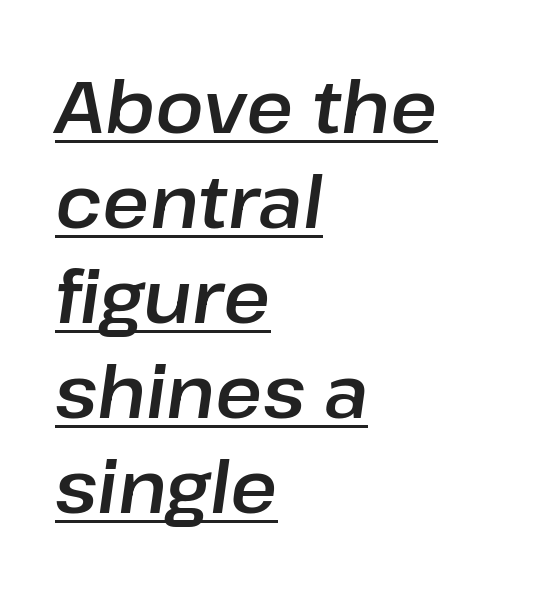
{"italic": "yes", "lean": "right", "slant_degrees": 8, "width": "normal", "stroke_contrast": "low", "x_height": "medium", "monospaced": "no", "underline": "yes", "align": "left", "line_spacing": "normal", "line_spacing_ratio": 1.32, "letter_spacing": "normal", "letter_spacing_em": 0.0, "glyph_px": 72}
